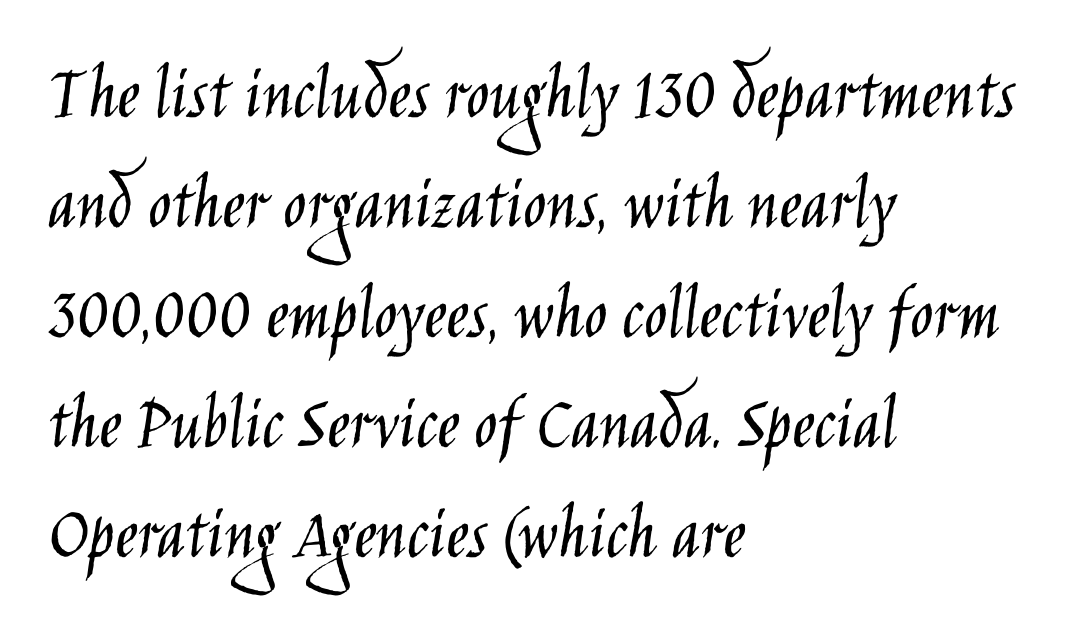
Q: Is the text bold? A: No.
Q: Is the text italic (slanted)? A: Yes.
Q: Is the typeface a serif or a sans-serif typeface? A: Sans-serif.
Q: Is the text underlined? A: No.
Q: How is the paragraph aligned? A: Left-aligned.
Q: Is the spacing between letters normal or unusually wide? A: Normal.
Q: Is the spacing between lines tight, normal or loose? A: Normal.
Q: Width (condensed, normal, or wide)? A: Condensed.
Q: Stroke contrast? A: Low.
Q: x-height? A: Large.
Q: Monospaced? A: No.
